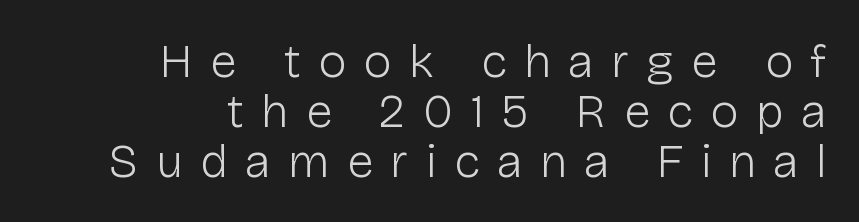
{"serif": "no", "italic": "no", "bold": "no", "weight": "light", "width": "normal", "stroke_contrast": "low", "x_height": "medium", "monospaced": "no", "underline": "no", "align": "right", "line_spacing": "tight", "line_spacing_ratio": 1.04, "letter_spacing": "wide", "letter_spacing_em": 0.36, "glyph_px": 48}
